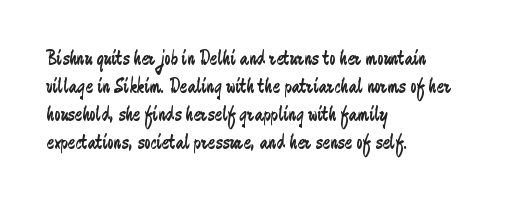
The image shows 22 px text type; set left-aligned, normal line spacing (1.28x), normal letter spacing, not underlined.
